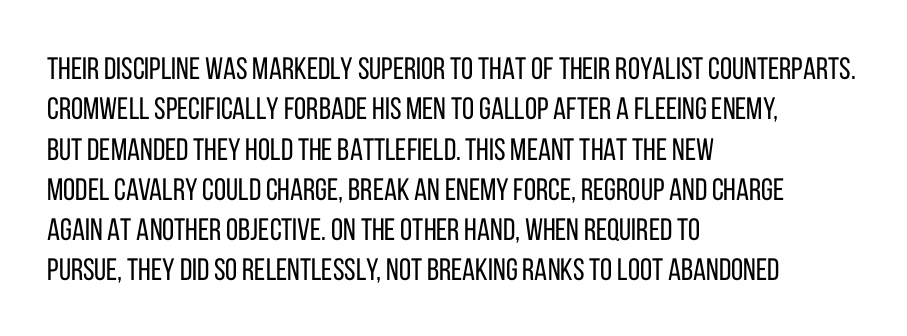
This sample is left-justified, so line endings fall wherever the words run out. Between one letter and the next there's only the usual sliver of space. Descenders are the only things crossing below the line. Serif or sans? Sans — the stroke terminals are bare.
